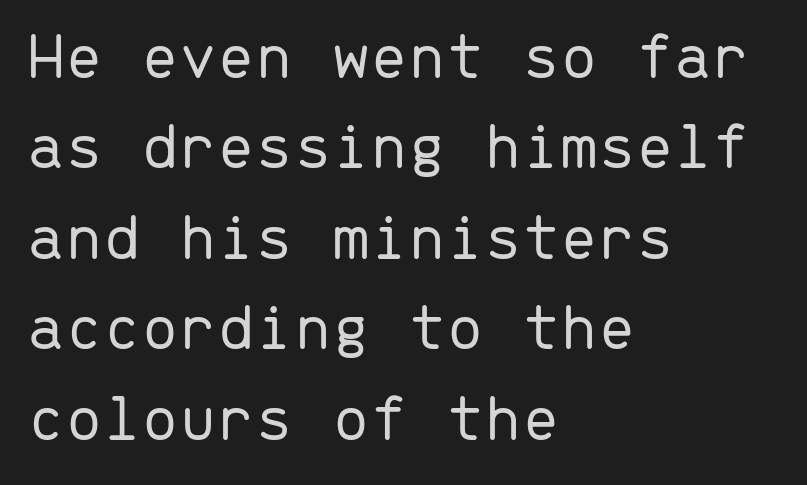
Q: Is the text bold? A: No.
Q: Is the text italic (slanted)? A: No, it is upright.
Q: Is the typeface a serif or a sans-serif typeface? A: Sans-serif.
Q: Is the text underlined? A: No.
Q: How is the paragraph aligned? A: Left-aligned.
Q: Is the spacing between letters normal or unusually wide? A: Normal.
Q: Is the spacing between lines tight, normal or loose? A: Normal.
Q: Width (condensed, normal, or wide)? A: Normal.
Q: Stroke contrast? A: Low.
Q: x-height? A: Medium.
Q: Monospaced? A: Yes.
